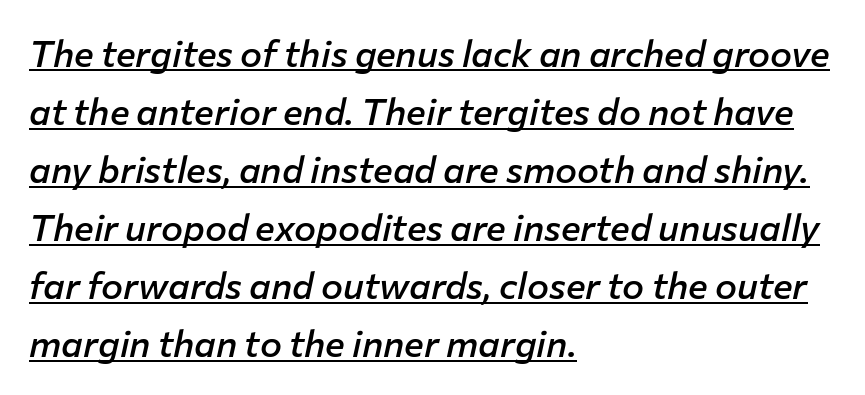
{"italic": "yes", "lean": "right", "slant_degrees": 12, "bold": "semi", "weight": "semibold", "width": "normal", "stroke_contrast": "low", "x_height": "medium", "monospaced": "no", "underline": "yes", "align": "left", "line_spacing": "normal", "line_spacing_ratio": 1.57, "letter_spacing": "normal", "letter_spacing_em": 0.0, "glyph_px": 37}
